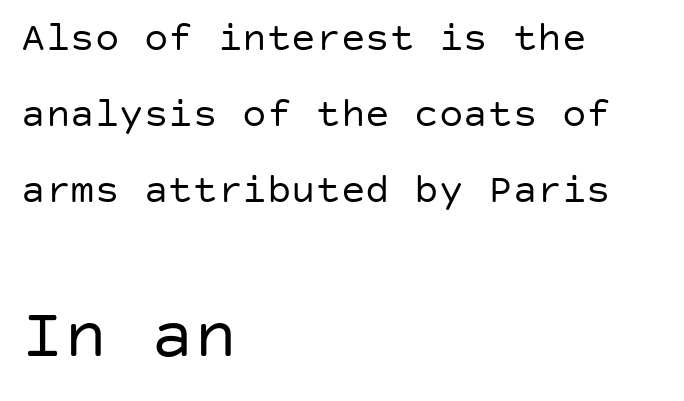
The image shows 72 px regular-weight sans-serif type, upright; set left-aligned, line spacing 1.85x, normal letter spacing, not underlined; the second (bottom) block is 1.76x larger; low stroke contrast and a large x-height.
